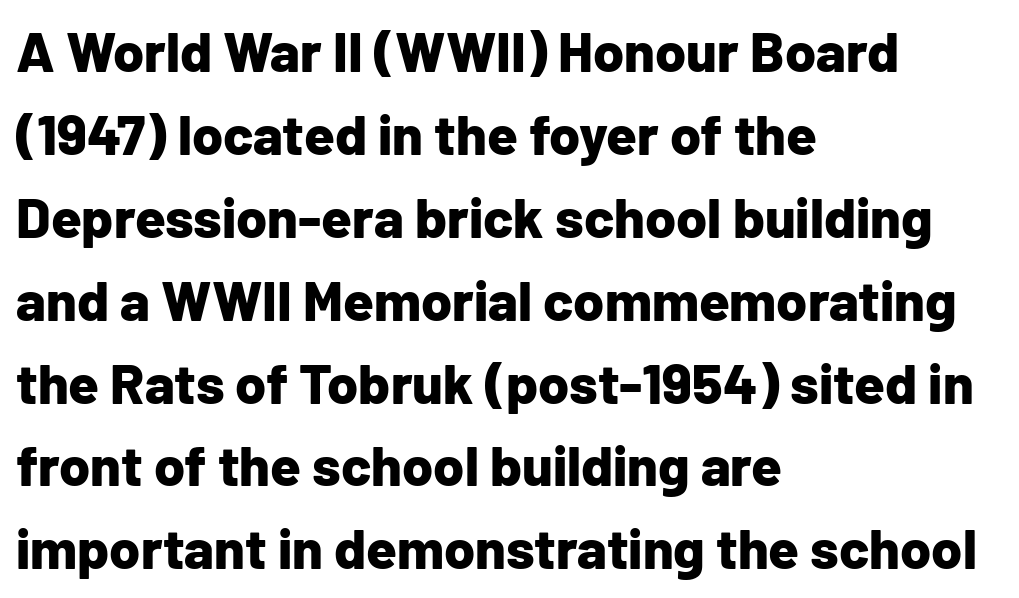
Q: Is the text bold? A: Yes.
Q: Is the text italic (slanted)? A: No, it is upright.
Q: Is the typeface a serif or a sans-serif typeface? A: Sans-serif.
Q: Is the text underlined? A: No.
Q: How is the paragraph aligned? A: Left-aligned.
Q: Is the spacing between letters normal or unusually wide? A: Normal.
Q: Is the spacing between lines tight, normal or loose? A: Normal.
Q: Width (condensed, normal, or wide)? A: Normal.
Q: Stroke contrast? A: Low.
Q: x-height? A: Medium.
Q: Monospaced? A: No.
